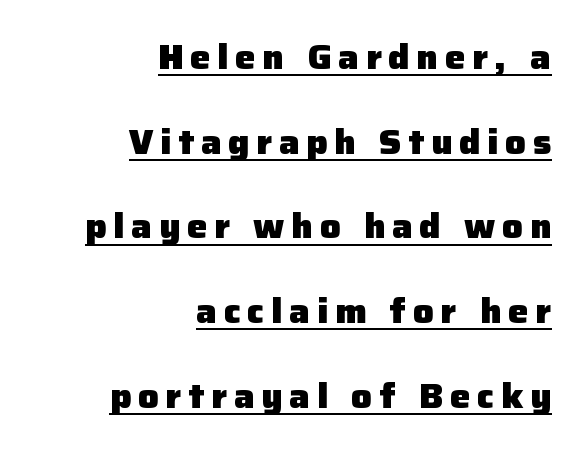
Q: Is the text bold? A: Yes.
Q: Is the text italic (slanted)? A: No, it is upright.
Q: Is the typeface a serif or a sans-serif typeface? A: Sans-serif.
Q: Is the text underlined? A: Yes.
Q: How is the paragraph aligned? A: Right-aligned.
Q: Is the spacing between letters normal or unusually wide? A: Unusually wide.
Q: Is the spacing between lines tight, normal or loose? A: Loose.
Q: Width (condensed, normal, or wide)? A: Normal.
Q: Stroke contrast? A: Low.
Q: x-height? A: Medium.
Q: Monospaced? A: No.
